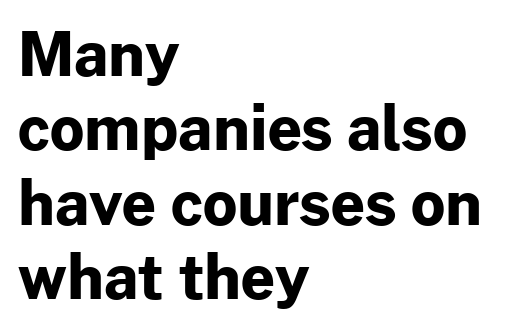
The image shows 60 px bold sans-serif type, upright; set left-aligned, line spacing 1.24x, normal letter spacing, not underlined; low stroke contrast and a medium x-height.
